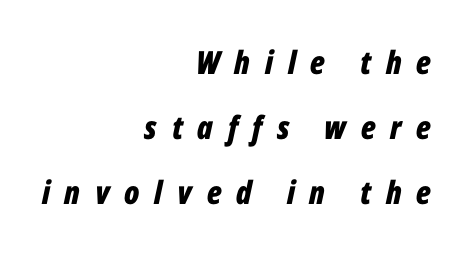
Q: Is the text bold? A: Yes.
Q: Is the text italic (slanted)? A: Yes, it leans right by about 12 degrees.
Q: Is the text underlined? A: No.
Q: How is the paragraph aligned? A: Right-aligned.
Q: Is the spacing between letters normal or unusually wide? A: Unusually wide.
Q: Is the spacing between lines tight, normal or loose? A: Loose.
Q: Width (condensed, normal, or wide)? A: Condensed.
Q: Stroke contrast? A: Low.
Q: x-height? A: Medium.
Q: Monospaced? A: No.
